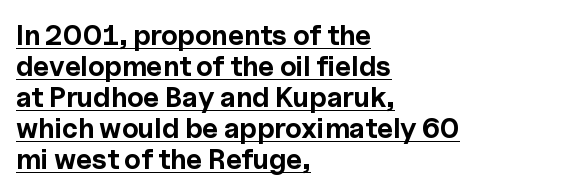
The image shows 28 px bold sans-serif type, upright; set left-aligned, tight line spacing (1.11x), normal letter spacing, underlined; a medium x-height.
